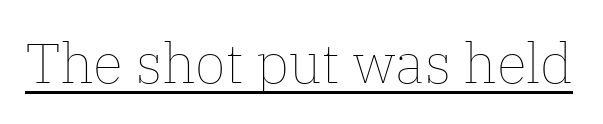
The image shows 56 px thin type, upright; set normal letter spacing, underlined; low stroke contrast and a medium x-height.
